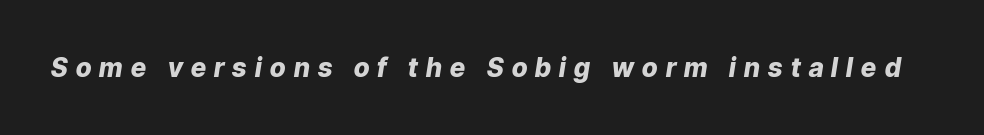
The image shows 26 px bold type, italic (leaning right); set unusually wide letter spacing (+0.32 em), not underlined.
